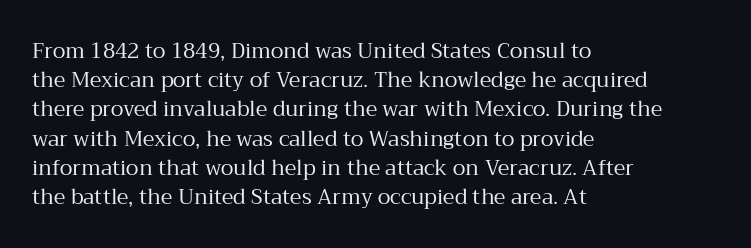
Q: Is the text bold? A: No.
Q: Is the text italic (slanted)? A: No, it is upright.
Q: Is the text underlined? A: No.
Q: How is the paragraph aligned? A: Left-aligned.
Q: Is the spacing between letters normal or unusually wide? A: Normal.
Q: Is the spacing between lines tight, normal or loose? A: Normal.
